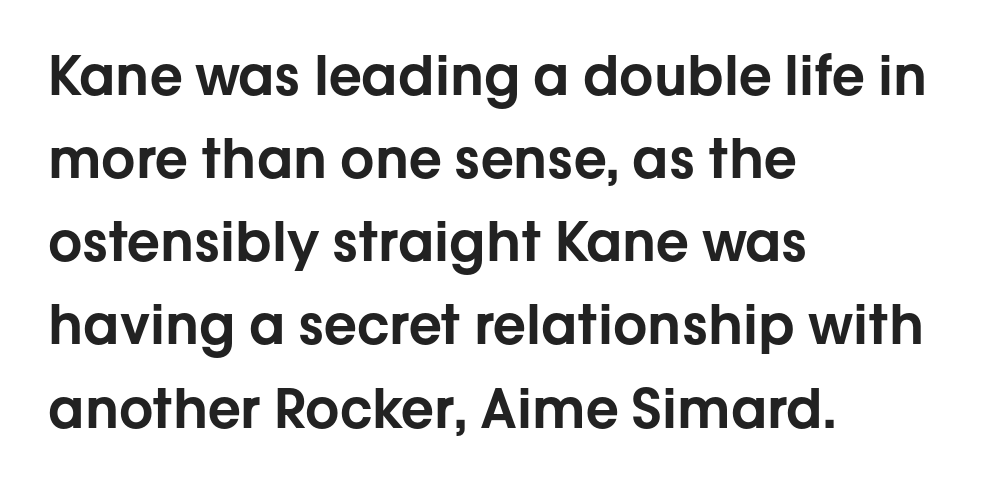
The image shows 54 px sans-serif type, upright; set left-aligned, normal line spacing (1.54x), normal letter spacing, not underlined; low stroke contrast and a medium x-height.
